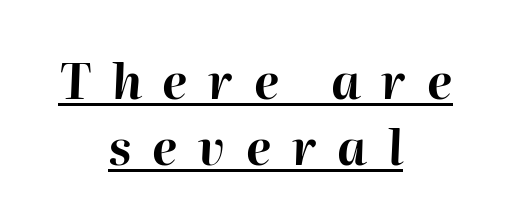
The image shows 48 px bold type, italic (leaning right); set centered, normal line spacing (1.38x), unusually wide letter spacing (+0.43 em), underlined; high stroke contrast and a medium x-height.
